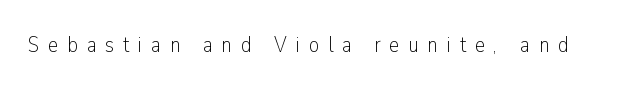
Tall strokes in this sample are plumb rather than angled. Vertical stems look standard width or narrower in stroke. Here the glyphs are tracked loosely, breaking word shapes into spaced letters. Decoration check: the copy has no underline.
